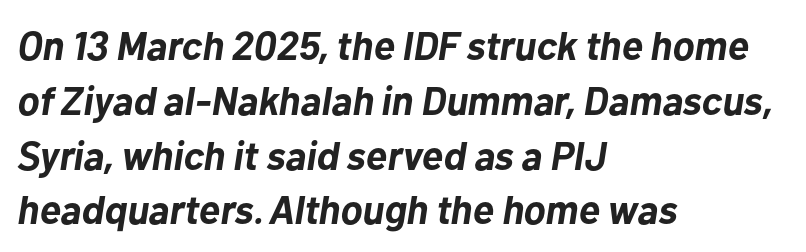
Q: Is the text bold? A: Yes.
Q: Is the text italic (slanted)? A: Yes, it leans right by about 10 degrees.
Q: Is the text underlined? A: No.
Q: How is the paragraph aligned? A: Left-aligned.
Q: Is the spacing between letters normal or unusually wide? A: Normal.
Q: Is the spacing between lines tight, normal or loose? A: Normal.
Q: Width (condensed, normal, or wide)? A: Normal.
Q: Stroke contrast? A: Low.
Q: x-height? A: Medium.
Q: Monospaced? A: No.
